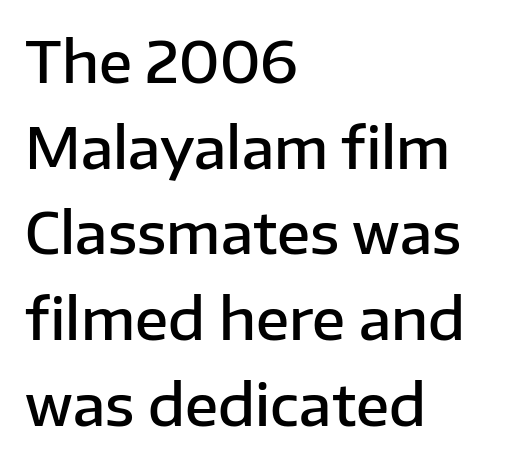
The image shows 56 px semibold sans-serif type, upright; set left-aligned, normal line spacing (1.53x), normal letter spacing, not underlined; low stroke contrast and a medium x-height.
